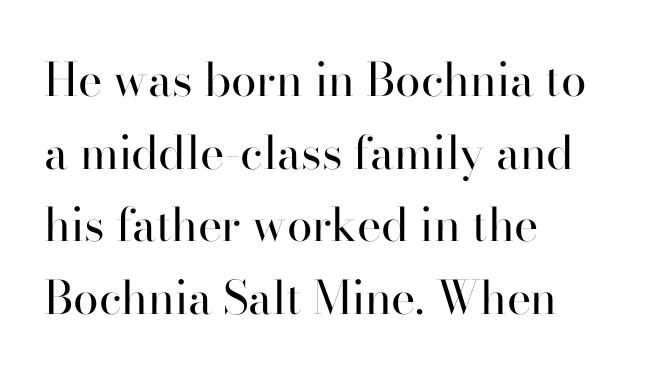
The letterforms sit at book weight or below. The text block is weighted toward the left margin, trailing off unevenly rightward. Type without underlining. The passage shown stacks its lines at a standard gap. The axis of the letterforms is exactly vertical.
